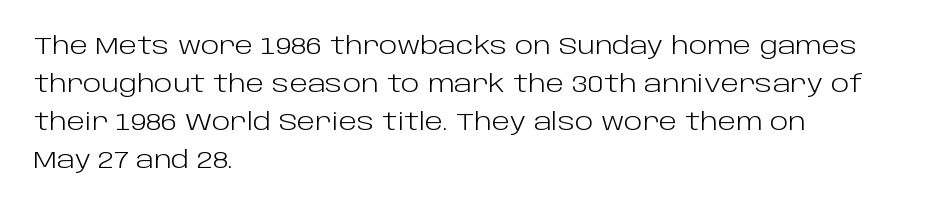
The image shows 24 px text type, upright; set left-aligned, normal line spacing (1.58x), normal letter spacing, not underlined.
